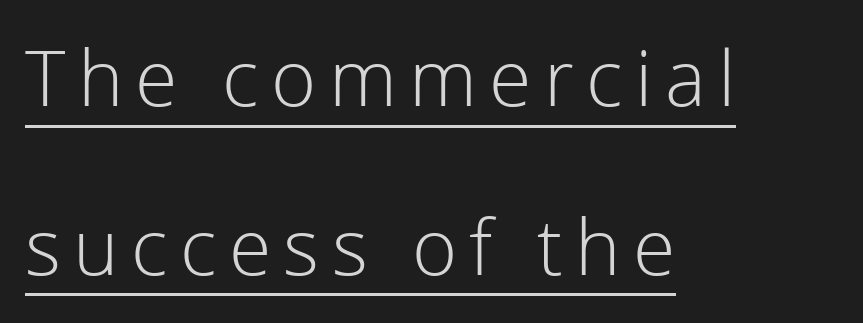
The letters advance in unequal steps, a hallmark of proportional type. The rendered words wear a rule along their underside. A sans-serif font was chosen for this passage. Stems here are at most as thick as an everyday book face. The designer dialed line spacing up above the default. A student would call this left alignment; a typographer would say flush left, rag right.
